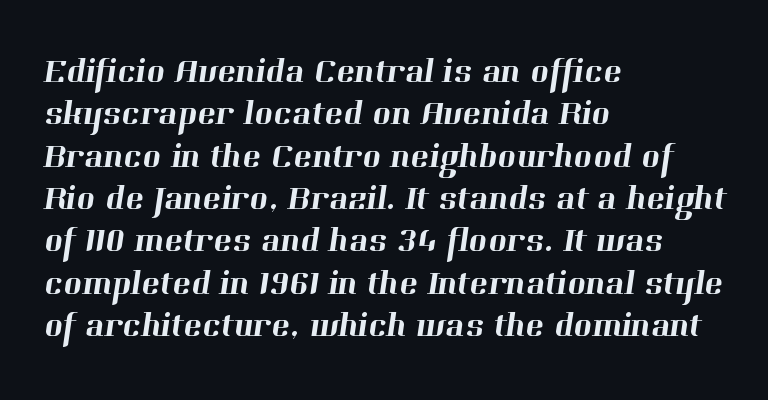
Q: Is the typeface a serif or a sans-serif typeface? A: Serif.
Q: Is the text underlined? A: No.
Q: How is the paragraph aligned? A: Left-aligned.
Q: Is the spacing between letters normal or unusually wide? A: Normal.
Q: Width (condensed, normal, or wide)? A: Normal.
Q: Stroke contrast? A: High.
Q: x-height? A: Medium.
Q: Monospaced? A: No.
